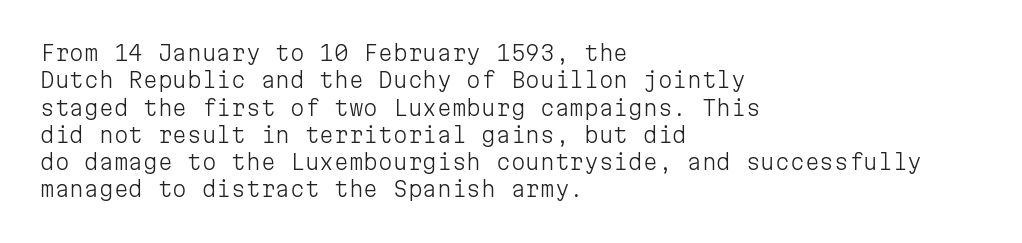
The image shows 21 px text type, upright; set left-aligned, normal line spacing (1.3x), normal letter spacing, not underlined.
